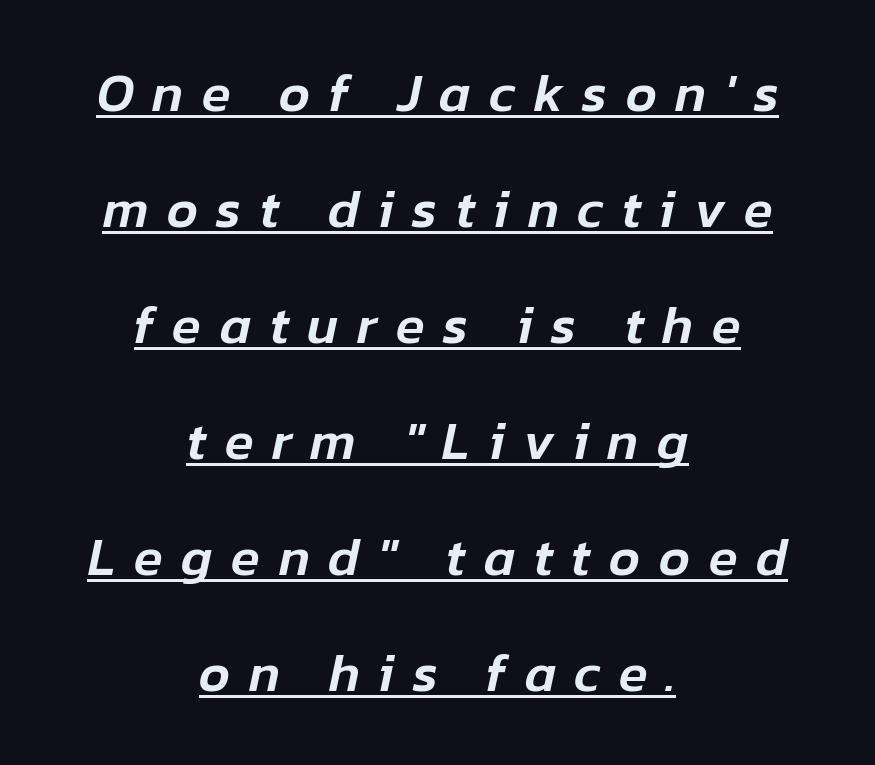
Q: Is the text italic (slanted)? A: Yes, it leans right by about 12 degrees.
Q: Is the text underlined? A: Yes.
Q: How is the paragraph aligned? A: Centered.
Q: Is the spacing between letters normal or unusually wide? A: Unusually wide.
Q: Is the spacing between lines tight, normal or loose? A: Loose.
Q: Width (condensed, normal, or wide)? A: Normal.
Q: Stroke contrast? A: Low.
Q: x-height? A: Medium.
Q: Monospaced? A: No.
